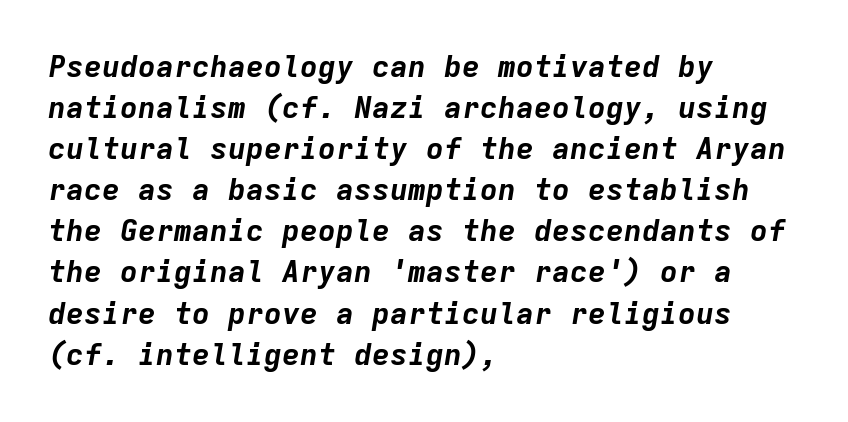
The image shows 30 px bold type, italic (leaning right), monospaced; set left-aligned, normal line spacing (1.37x), normal letter spacing, not underlined; low stroke contrast and a medium x-height.
